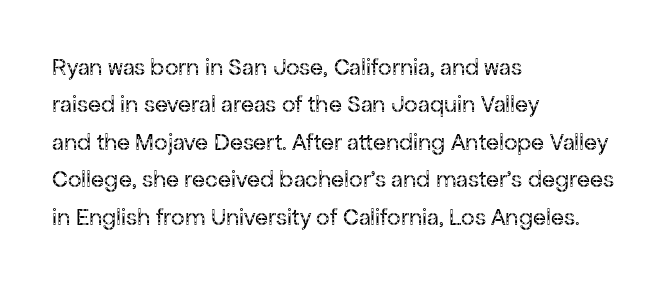
The image shows 24 px text type, upright; set left-aligned, normal line spacing (1.56x), normal letter spacing, not underlined.
